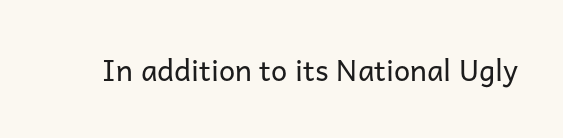
Q: Is the text bold? A: No.
Q: Is the text italic (slanted)? A: No, it is upright.
Q: Is the typeface a serif or a sans-serif typeface? A: Sans-serif.
Q: Is the text underlined? A: No.
Q: Is the spacing between letters normal or unusually wide? A: Normal.
Q: Width (condensed, normal, or wide)? A: Normal.
Q: Stroke contrast? A: Low.
Q: x-height? A: Medium.
Q: Monospaced? A: No.
